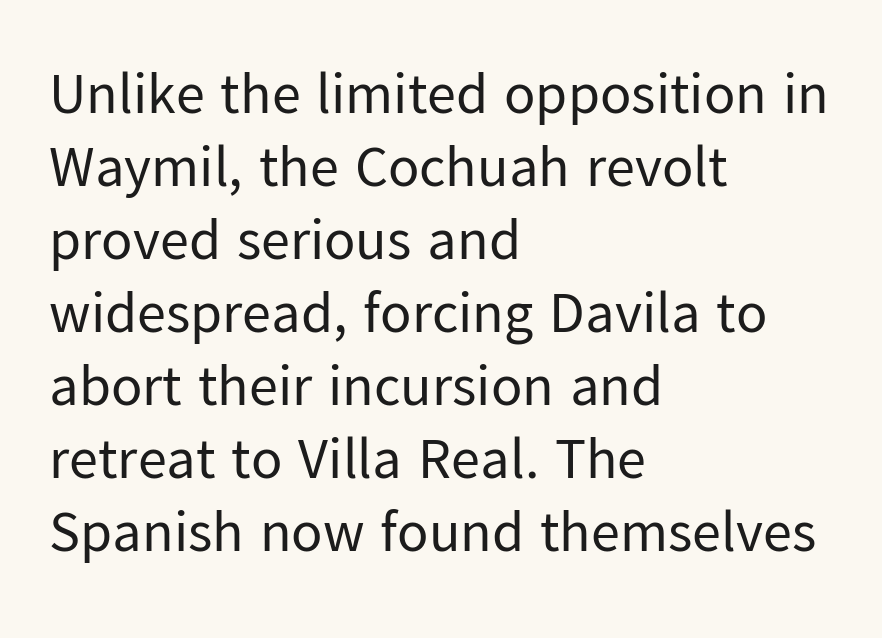
Q: Is the text bold? A: No.
Q: Is the text italic (slanted)? A: No, it is upright.
Q: Is the typeface a serif or a sans-serif typeface? A: Sans-serif.
Q: Is the text underlined? A: No.
Q: How is the paragraph aligned? A: Left-aligned.
Q: Is the spacing between letters normal or unusually wide? A: Normal.
Q: Is the spacing between lines tight, normal or loose? A: Normal.
Q: Width (condensed, normal, or wide)? A: Normal.
Q: Stroke contrast? A: Low.
Q: x-height? A: Medium.
Q: Monospaced? A: No.
